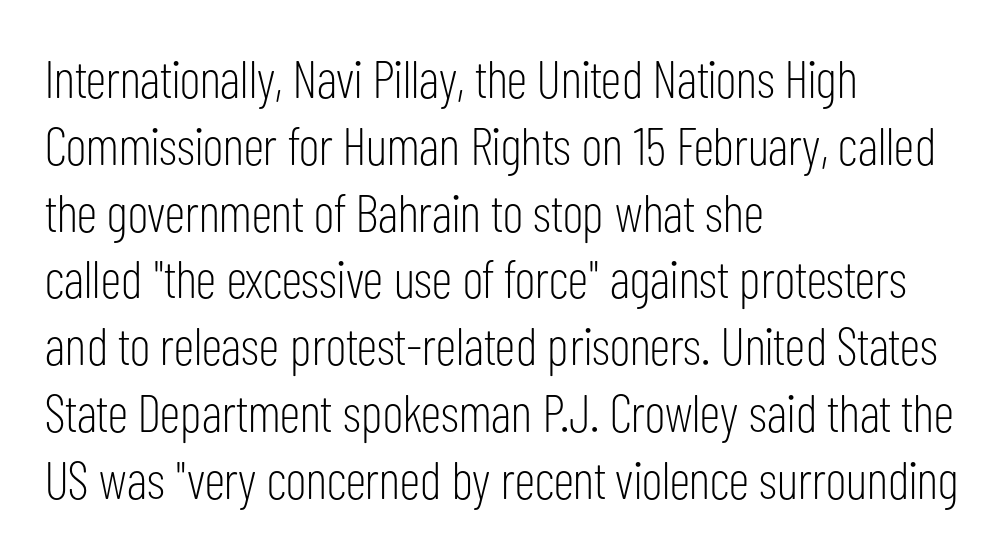
The image shows 53 px light, condensed sans-serif type, upright; set left-aligned, normal line spacing (1.26x), normal letter spacing, not underlined; low stroke contrast and a medium x-height.
